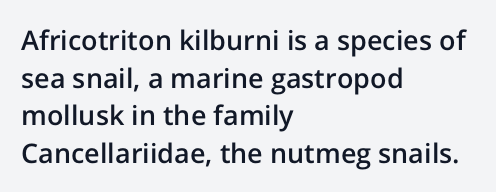
{"italic": "no", "bold": "semi", "underline": "no", "align": "left", "line_spacing": "normal", "line_spacing_ratio": 1.39, "letter_spacing": "normal", "letter_spacing_em": 0.0, "glyph_px": 27}
